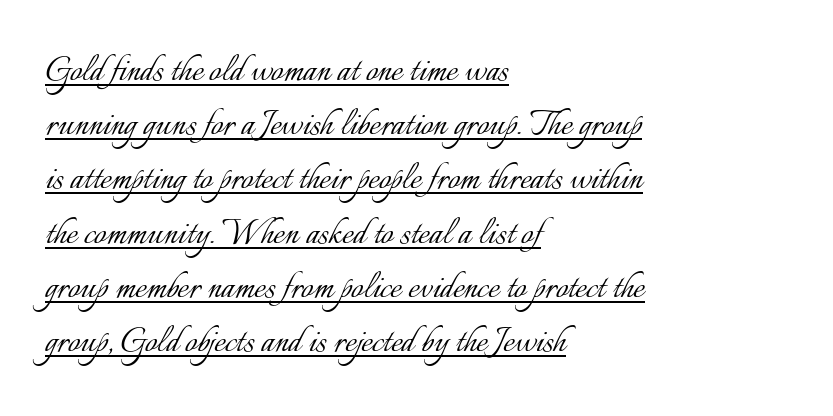
Q: Is the text bold? A: No.
Q: Is the text italic (slanted)? A: Yes.
Q: Is the text underlined? A: Yes.
Q: How is the paragraph aligned? A: Left-aligned.
Q: Is the spacing between letters normal or unusually wide? A: Normal.
Q: Is the spacing between lines tight, normal or loose? A: Normal.
Q: Width (condensed, normal, or wide)? A: Normal.
Q: Stroke contrast? A: Low.
Q: x-height? A: Small.
Q: Monospaced? A: No.
